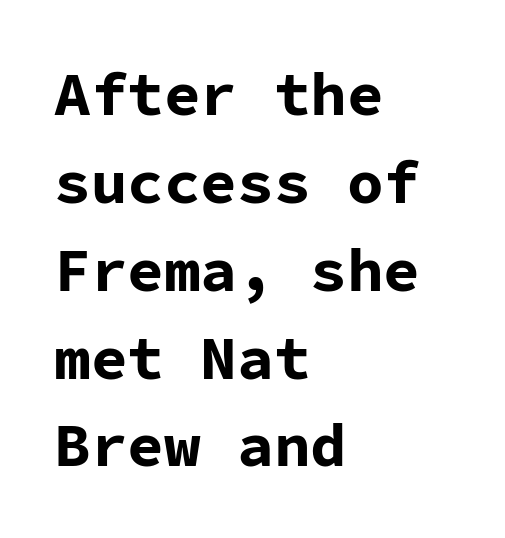
The image shows 61 px bold sans-serif type, upright, monospaced; set left-aligned, normal line spacing (1.44x), normal letter spacing, not underlined; low stroke contrast and a medium x-height.
